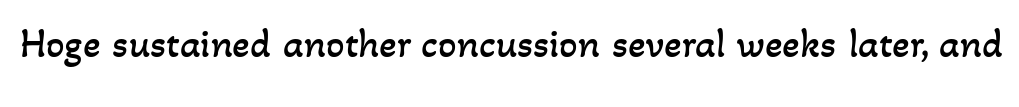
{"bold": "no", "weight": "regular", "width": "normal", "stroke_contrast": "low", "x_height": "small", "monospaced": "no", "underline": "no", "letter_spacing": "normal", "letter_spacing_em": 0.0, "glyph_px": 41}
